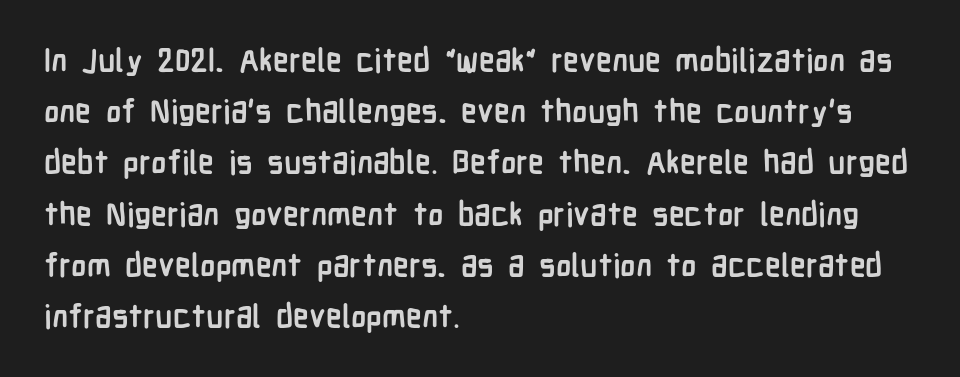
{"serif": "no", "italic": "no", "bold": "yes", "weight": "semibold", "width": "condensed", "stroke_contrast": "low", "x_height": "medium", "monospaced": "no", "underline": "no", "align": "left", "line_spacing": "normal", "line_spacing_ratio": 1.6, "letter_spacing": "normal", "letter_spacing_em": 0.0, "glyph_px": 32}
